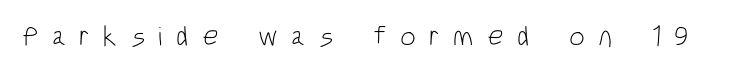
{"serif": "no", "italic": "no", "bold": "no", "weight": "light", "width": "condensed", "stroke_contrast": "low", "x_height": "large", "monospaced": "no", "underline": "no", "letter_spacing": "wide", "letter_spacing_em": 0.48, "glyph_px": 28}
